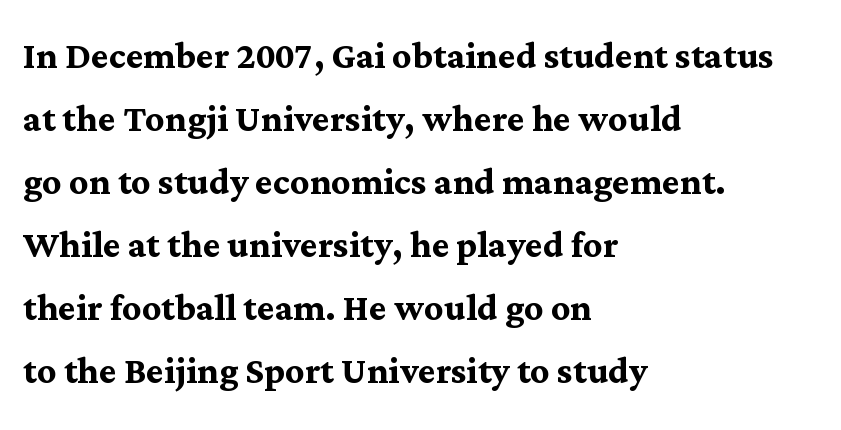
The image shows 47 px semibold serif type, upright; set left-aligned, normal line spacing (1.34x), normal letter spacing, not underlined; medium stroke contrast and a medium x-height.
